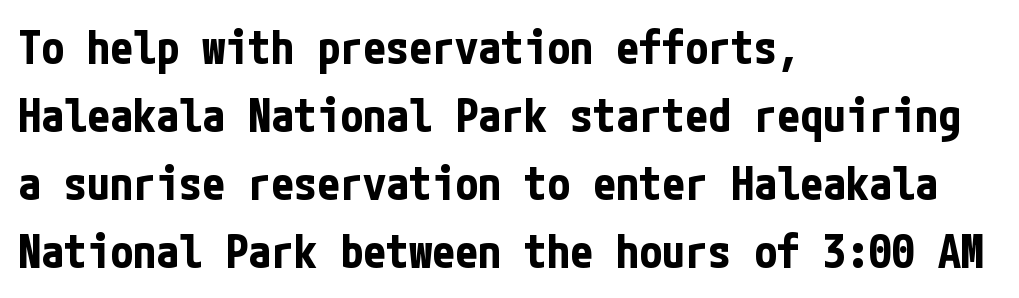
The image shows 46 px bold, condensed sans-serif type, upright; set left-aligned, normal line spacing (1.48x), normal letter spacing, not underlined; low stroke contrast and a medium x-height.
